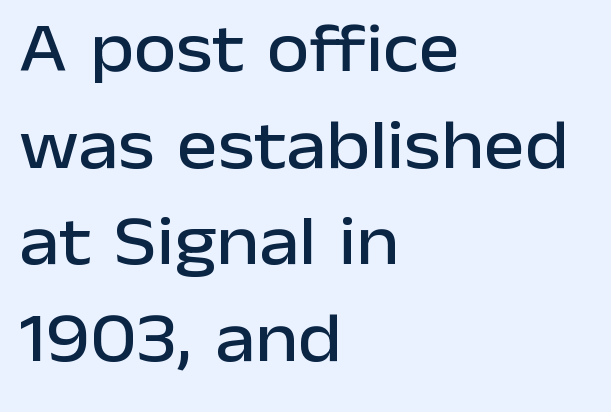
The image shows 69 px sans-serif type, upright; set left-aligned, normal line spacing (1.4x), normal letter spacing, not underlined; low stroke contrast and a medium x-height.
